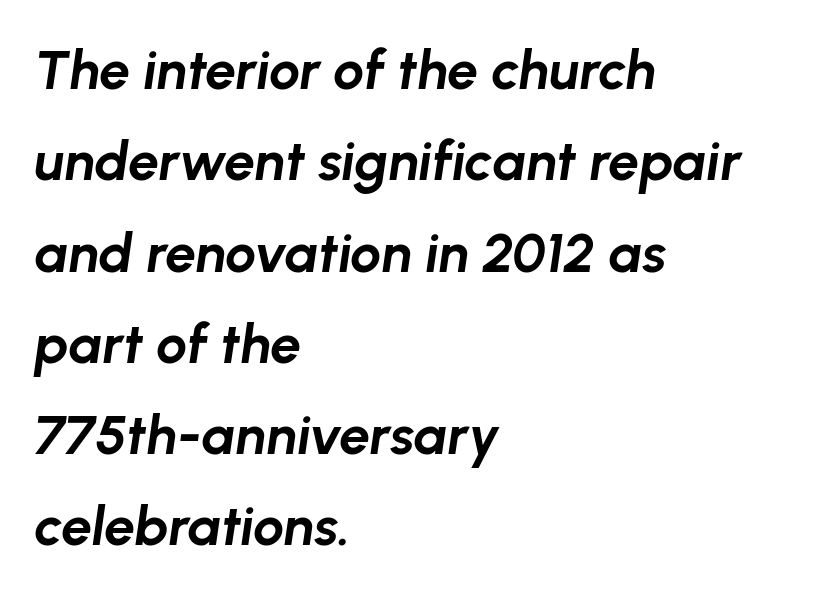
{"italic": "yes", "lean": "right", "slant_degrees": 8, "bold": "yes", "weight": "bold", "width": "normal", "stroke_contrast": "low", "x_height": "medium", "monospaced": "no", "underline": "no", "align": "left", "line_spacing": "normal", "line_spacing_ratio": 1.66, "letter_spacing": "normal", "letter_spacing_em": 0.0, "glyph_px": 55}
